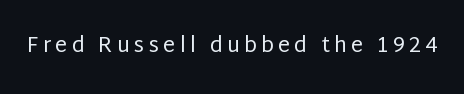
Stroke thickness stays within the range of a standard reading face or lighter. Quick note: underline off. In terms of posture, this sample is upright. In terms of letterspacing, this is a distinctly airy, spread setting.
